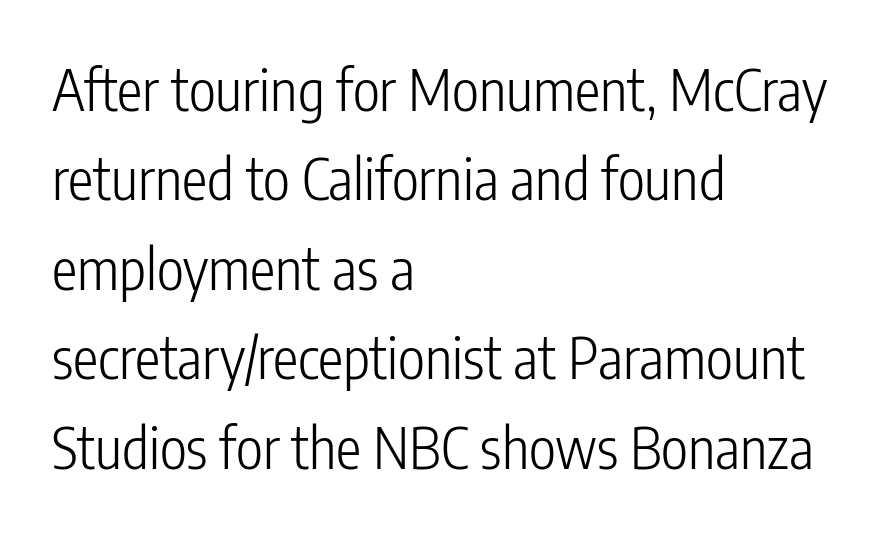
Q: Is the text bold? A: No.
Q: Is the text italic (slanted)? A: No, it is upright.
Q: Is the typeface a serif or a sans-serif typeface? A: Sans-serif.
Q: Is the text underlined? A: No.
Q: How is the paragraph aligned? A: Left-aligned.
Q: Is the spacing between letters normal or unusually wide? A: Normal.
Q: Is the spacing between lines tight, normal or loose? A: Normal.
Q: Width (condensed, normal, or wide)? A: Condensed.
Q: Stroke contrast? A: Low.
Q: x-height? A: Medium.
Q: Monospaced? A: No.
